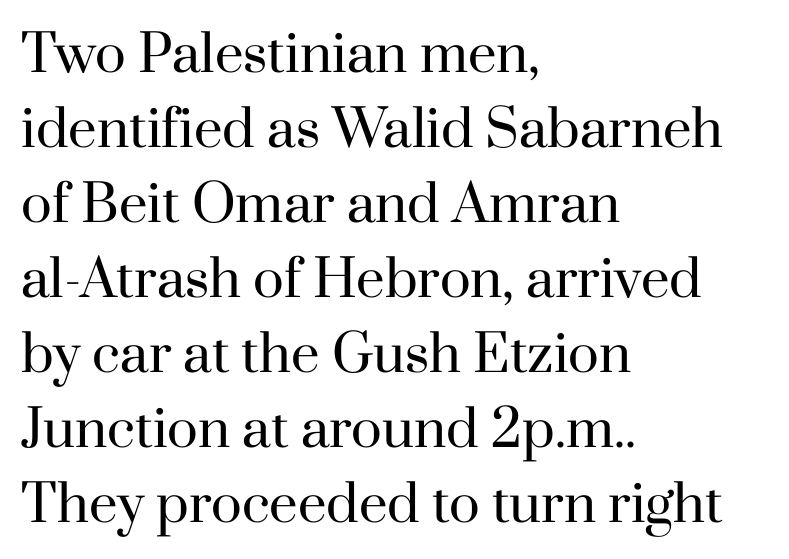
{"serif": "yes", "italic": "no", "bold": "no", "weight": "regular", "width": "normal", "stroke_contrast": "high", "x_height": "small", "monospaced": "no", "underline": "no", "align": "left", "line_spacing": "normal", "line_spacing_ratio": 1.47, "letter_spacing": "normal", "letter_spacing_em": 0.0, "glyph_px": 51}
